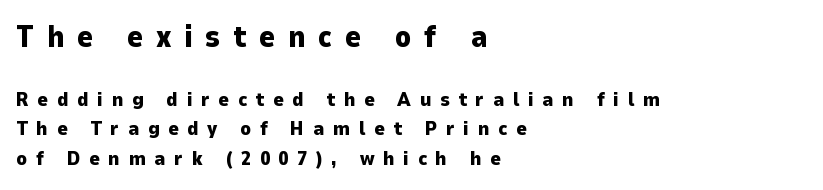
{"serif": "no", "italic": "no", "bold": "yes", "weight": "heavy", "width": "normal", "stroke_contrast": "low", "x_height": "medium", "monospaced": "no", "underline": "no", "align": "left", "line_spacing": "normal", "line_spacing_ratio": 1.49, "letter_spacing": "wide", "letter_spacing_em": 0.43, "larger_block": "first", "size_ratio": 1.5, "glyph_px": 30}
